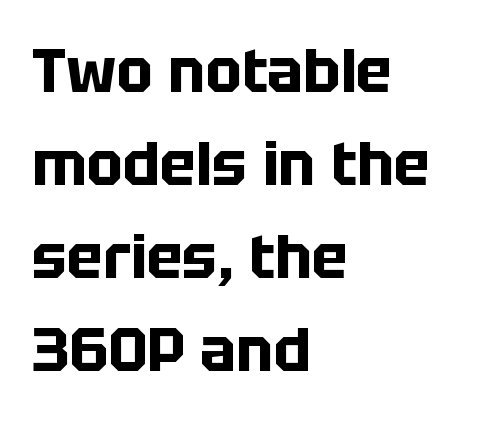
The image shows 60 px bold sans-serif type, upright; set left-aligned, normal line spacing (1.55x), normal letter spacing, not underlined; low stroke contrast and a large x-height.
